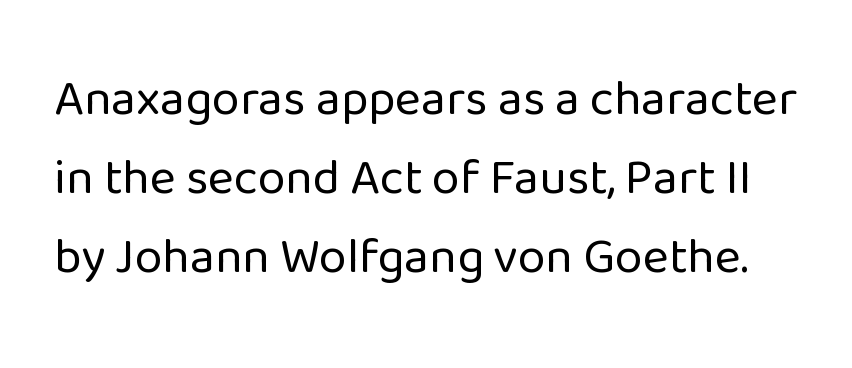
The image shows 50 px regular-weight sans-serif type, upright; set normal line spacing (1.58x), normal letter spacing, not underlined; low stroke contrast and a medium x-height.
